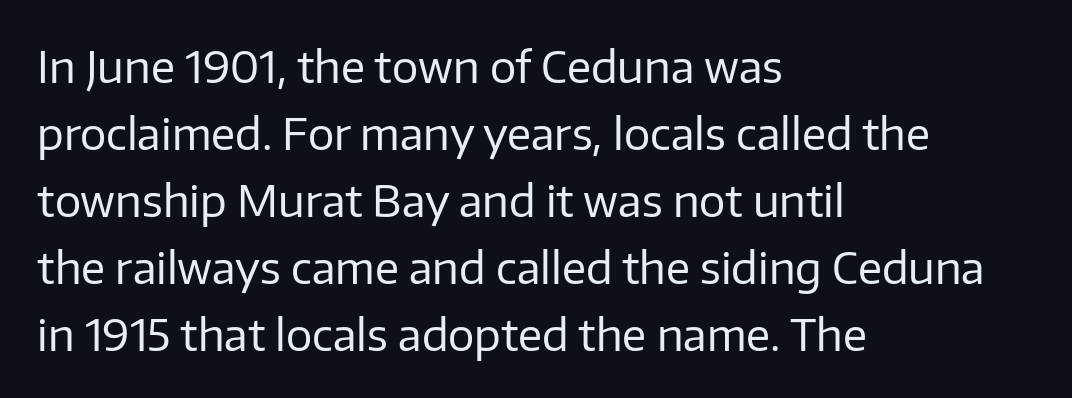
The image shows 44 px regular-weight sans-serif type, upright; set left-aligned, normal line spacing (1.52x), normal letter spacing, not underlined; low stroke contrast and a medium x-height.
